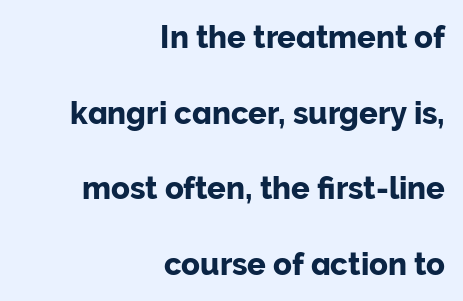
Q: Is the text italic (slanted)? A: No, it is upright.
Q: Is the typeface a serif or a sans-serif typeface? A: Sans-serif.
Q: Is the text underlined? A: No.
Q: How is the paragraph aligned? A: Right-aligned.
Q: Is the spacing between letters normal or unusually wide? A: Normal.
Q: Is the spacing between lines tight, normal or loose? A: Loose.
Q: Width (condensed, normal, or wide)? A: Normal.
Q: Stroke contrast? A: Low.
Q: x-height? A: Medium.
Q: Monospaced? A: No.
